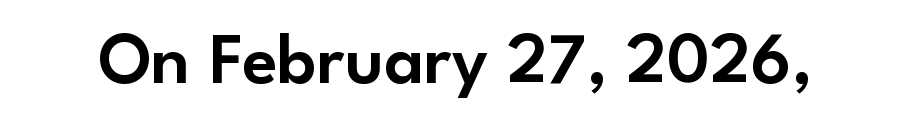
Q: Is the text italic (slanted)? A: No, it is upright.
Q: Is the typeface a serif or a sans-serif typeface? A: Sans-serif.
Q: Is the text underlined? A: No.
Q: Is the spacing between letters normal or unusually wide? A: Normal.
Q: Width (condensed, normal, or wide)? A: Normal.
Q: Stroke contrast? A: Low.
Q: x-height? A: Small.
Q: Monospaced? A: No.
